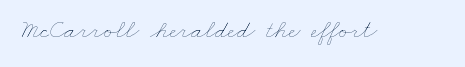
Q: Is the text bold? A: No.
Q: Is the text underlined? A: No.
Q: Is the spacing between letters normal or unusually wide? A: Normal.
